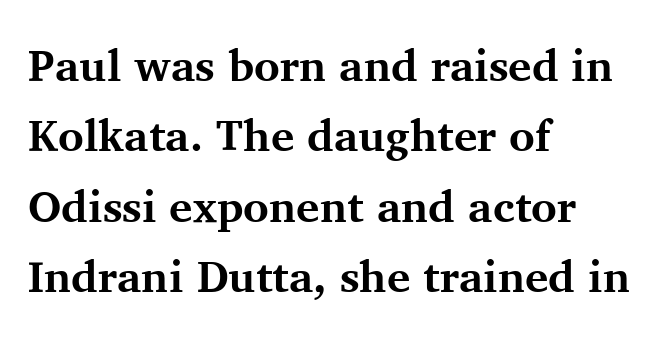
Q: Is the text bold? A: Yes.
Q: Is the text italic (slanted)? A: No, it is upright.
Q: Is the typeface a serif or a sans-serif typeface? A: Serif.
Q: Is the text underlined? A: No.
Q: How is the paragraph aligned? A: Left-aligned.
Q: Is the spacing between letters normal or unusually wide? A: Normal.
Q: Is the spacing between lines tight, normal or loose? A: Normal.
Q: Width (condensed, normal, or wide)? A: Normal.
Q: Stroke contrast? A: Medium.
Q: x-height? A: Medium.
Q: Monospaced? A: No.
